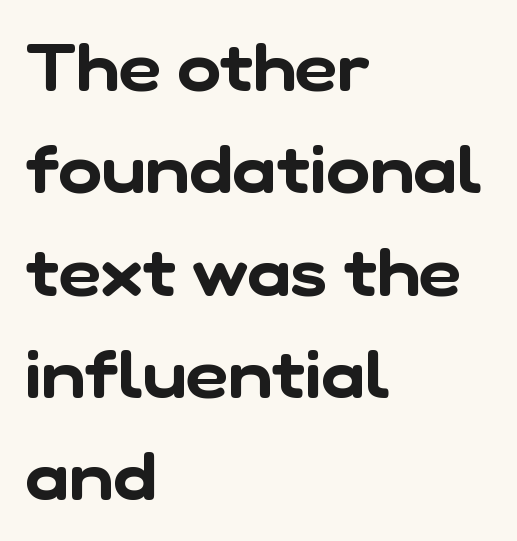
{"serif": "no", "width": "normal", "stroke_contrast": "low", "x_height": "medium", "monospaced": "no", "underline": "no", "align": "left", "line_spacing": "normal", "line_spacing_ratio": 1.55, "letter_spacing": "normal", "letter_spacing_em": 0.0, "glyph_px": 66}
